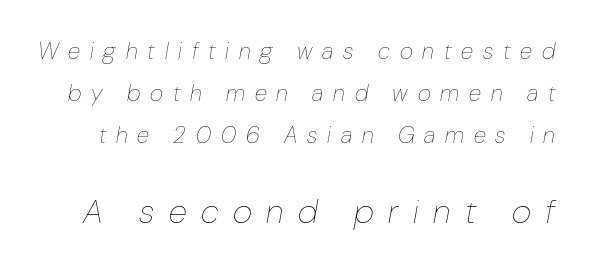
{"italic": "yes", "lean": "right", "slant_degrees": 10, "bold": "no", "weight": "thin", "width": "condensed", "stroke_contrast": "low", "x_height": "medium", "monospaced": "no", "underline": "no", "line_spacing_ratio": 1.82, "letter_spacing": "wide", "letter_spacing_em": 0.43, "larger_block": "second", "size_ratio": 1.48, "glyph_px": 34}
